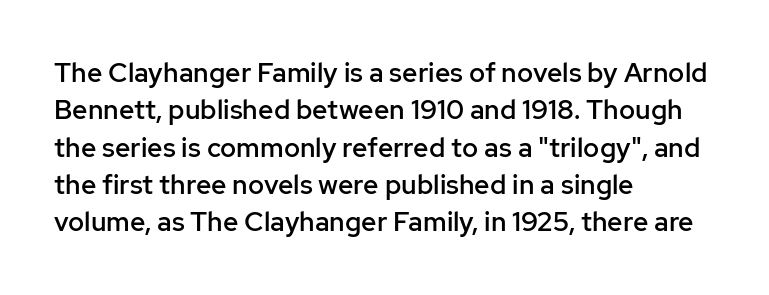
Q: Is the text bold? A: Semi-bold.
Q: Is the text italic (slanted)? A: No, it is upright.
Q: Is the text underlined? A: No.
Q: How is the paragraph aligned? A: Left-aligned.
Q: Is the spacing between letters normal or unusually wide? A: Normal.
Q: Is the spacing between lines tight, normal or loose? A: Normal.
